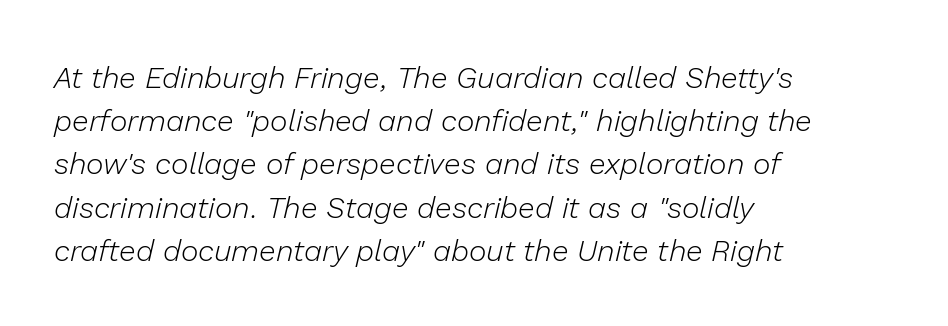
The image shows 30 px light type, italic (leaning right); set left-aligned, normal line spacing (1.44x), normal letter spacing, not underlined; low stroke contrast and a medium x-height.
